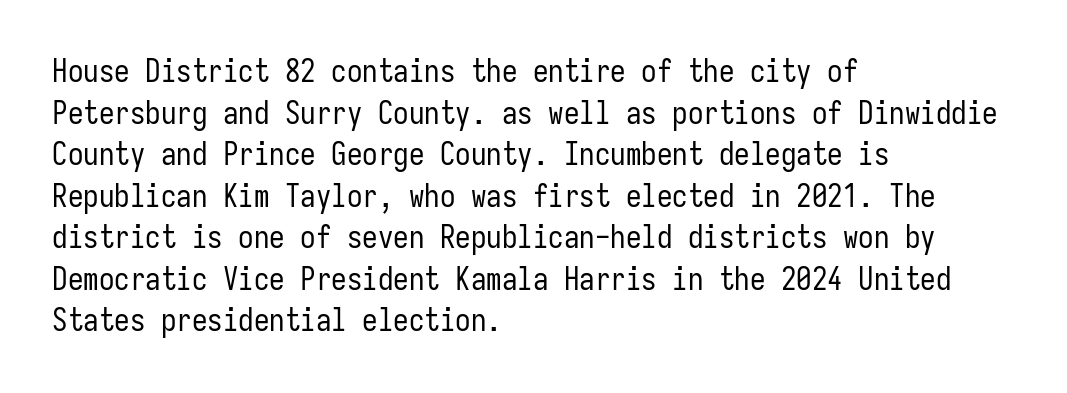
Q: Is the text bold? A: No.
Q: Is the text italic (slanted)? A: No, it is upright.
Q: Is the typeface a serif or a sans-serif typeface? A: Sans-serif.
Q: Is the text underlined? A: No.
Q: How is the paragraph aligned? A: Left-aligned.
Q: Is the spacing between letters normal or unusually wide? A: Normal.
Q: Is the spacing between lines tight, normal or loose? A: Normal.
Q: Width (condensed, normal, or wide)? A: Condensed.
Q: Stroke contrast? A: Low.
Q: x-height? A: Medium.
Q: Monospaced? A: Yes.
